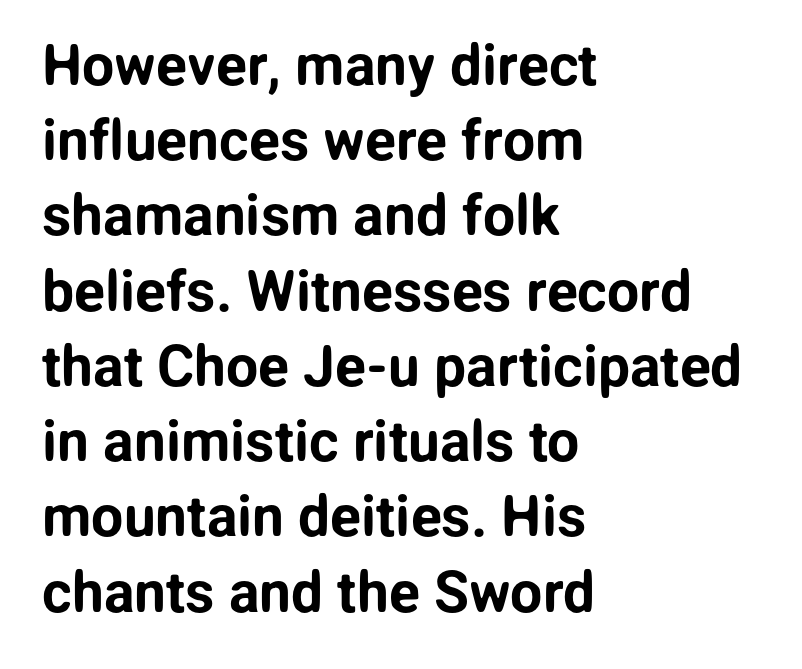
{"serif": "no", "italic": "no", "width": "normal", "stroke_contrast": "low", "x_height": "medium", "monospaced": "no", "underline": "no", "align": "left", "line_spacing": "normal", "line_spacing_ratio": 1.32, "letter_spacing": "normal", "letter_spacing_em": 0.0, "glyph_px": 57}
